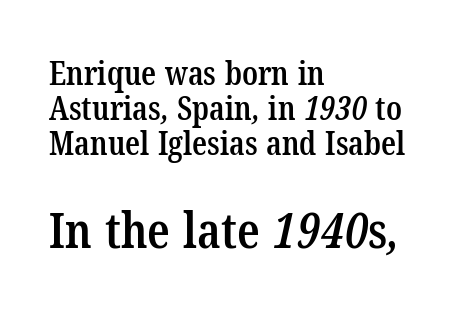
{"serif": "yes", "bold": "semi", "weight": "semibold", "width": "condensed", "stroke_contrast": "low", "x_height": "medium", "monospaced": "no", "underline": "no", "align": "left", "line_spacing": "tight", "line_spacing_ratio": 1.06, "letter_spacing": "normal", "letter_spacing_em": 0.0, "larger_block": "second", "size_ratio": 1.52, "glyph_px": 50}
